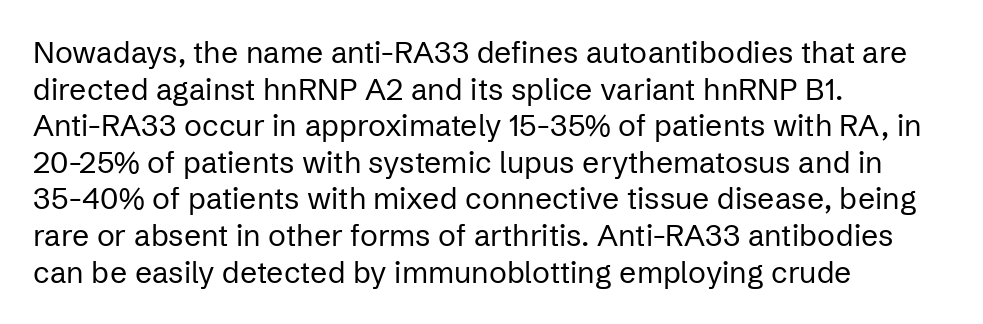
It's the straight-up-and-down kind of type. Heaviness? Minimal to ordinary, like unemphasized prose. Left-aligned paragraph, ragged on the right. How are the letters spaced? Ordinarily, with no added tracking. Character widths vary here, with narrow letters taking less room than wide ones. In terms of letterform style, serifs are entirely absent.
